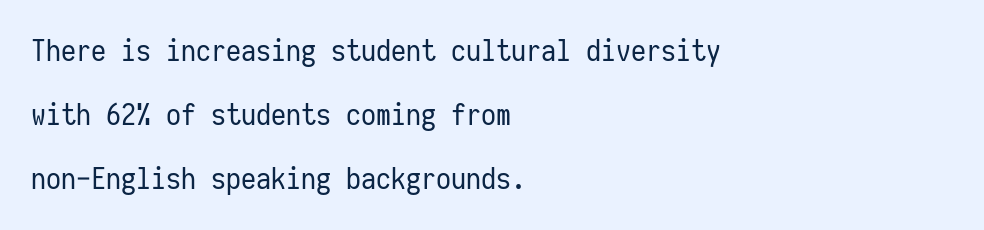
The letterforms sit shoulder to shoulder at normal distance. Leading: increased. Stems and bowls with no extra thickness — not bold. The specimen reads as upright at a glance.
